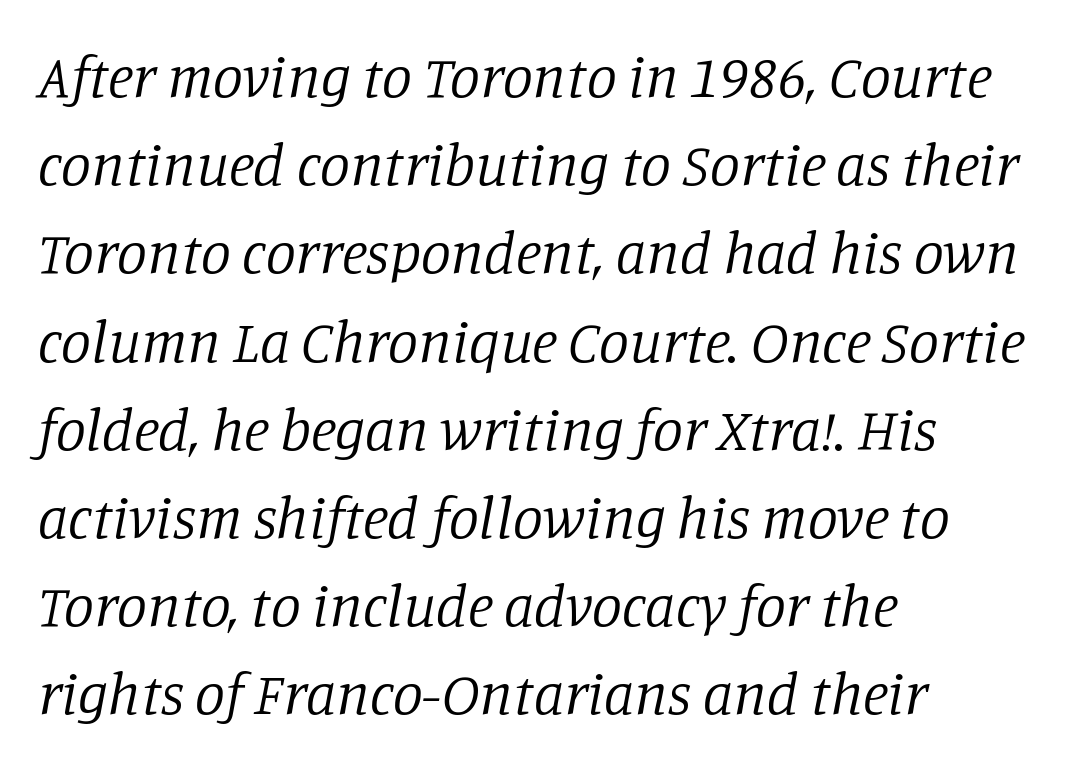
Any mark beneath the type? The region is blank. Note: serifs present on the glyphs. If you measured baseline to baseline, you'd find a middling distance. The face used here is proportionally spaced, like ordinary book or web type. The compositor pushed each line to the left boundary. Think standard paragraph weight, or any step lighter than that.
